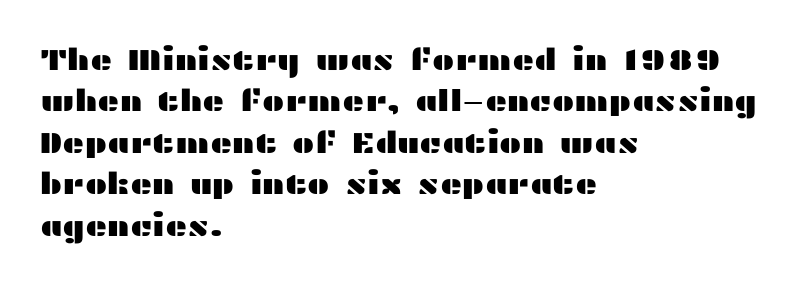
The image shows 30 px wide sans-serif type, upright; set left-aligned, normal line spacing (1.38x), normal letter spacing, not underlined; medium stroke contrast and a medium x-height.
